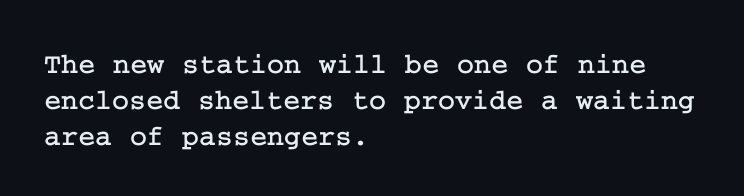
Q: Is the text italic (slanted)? A: No, it is upright.
Q: Is the typeface a serif or a sans-serif typeface? A: Serif.
Q: Is the text underlined? A: No.
Q: How is the paragraph aligned? A: Left-aligned.
Q: Is the spacing between letters normal or unusually wide? A: Normal.
Q: Width (condensed, normal, or wide)? A: Normal.
Q: Stroke contrast? A: Low.
Q: x-height? A: Medium.
